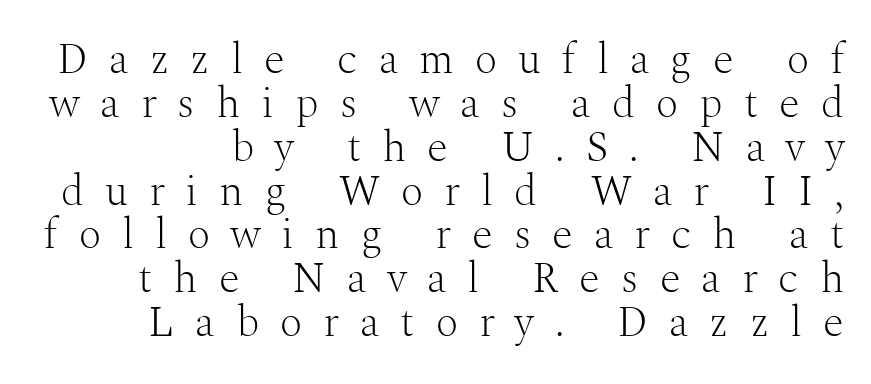
The image shows 43 px light serif type, upright; set right-aligned, tight line spacing (1.02x), unusually wide letter spacing (+0.49 em), not underlined; medium stroke contrast and a medium x-height.
